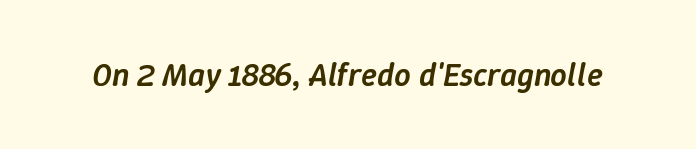
Q: Is the text bold? A: Semi-bold.
Q: Is the text italic (slanted)? A: Yes, it leans right by about 9 degrees.
Q: Is the text underlined? A: No.
Q: Is the spacing between letters normal or unusually wide? A: Normal.
Q: Width (condensed, normal, or wide)? A: Normal.
Q: Stroke contrast? A: Low.
Q: x-height? A: Medium.
Q: Monospaced? A: No.
